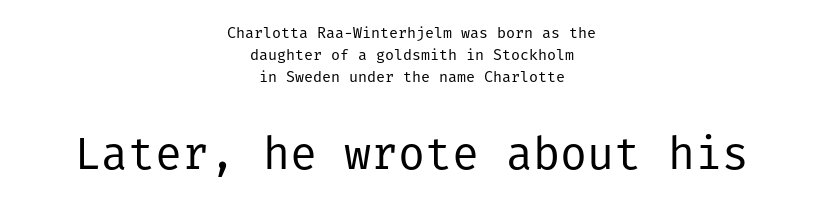
{"serif": "no", "italic": "no", "bold": "no", "weight": "regular", "width": "normal", "stroke_contrast": "low", "x_height": "medium", "underline": "no", "align": "center", "line_spacing": "normal", "line_spacing_ratio": 1.48, "letter_spacing": "normal", "letter_spacing_em": 0.0, "larger_block": "second", "size_ratio": 3.0, "glyph_px": 45}
